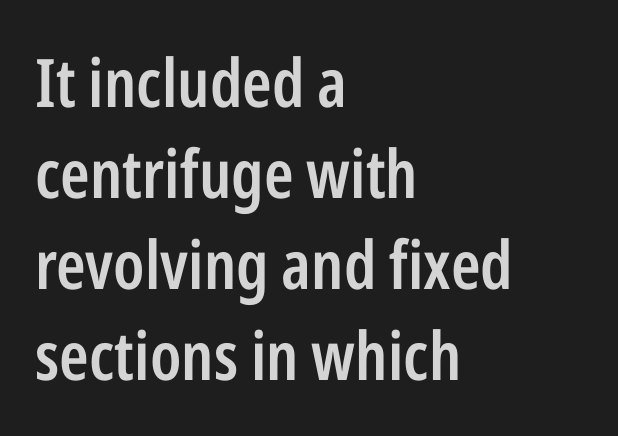
{"serif": "no", "italic": "no", "bold": "semi", "weight": "semibold", "width": "condensed", "stroke_contrast": "low", "x_height": "medium", "monospaced": "no", "underline": "no", "align": "left", "line_spacing": "normal", "line_spacing_ratio": 1.36, "letter_spacing": "normal", "letter_spacing_em": 0.0, "glyph_px": 67}
